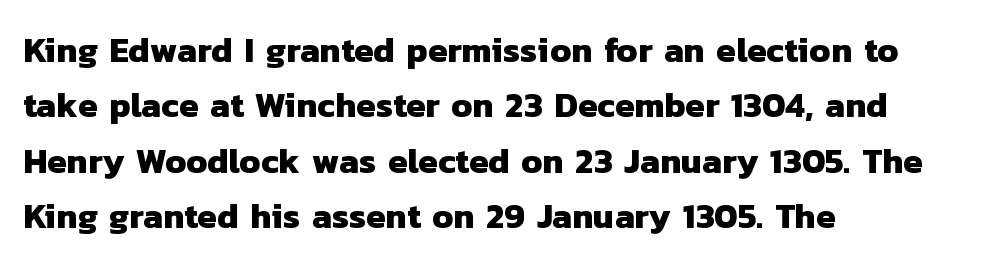
The image shows 35 px heavy sans-serif type; set left-aligned, normal line spacing (1.58x), normal letter spacing, not underlined; low stroke contrast and a medium x-height.
